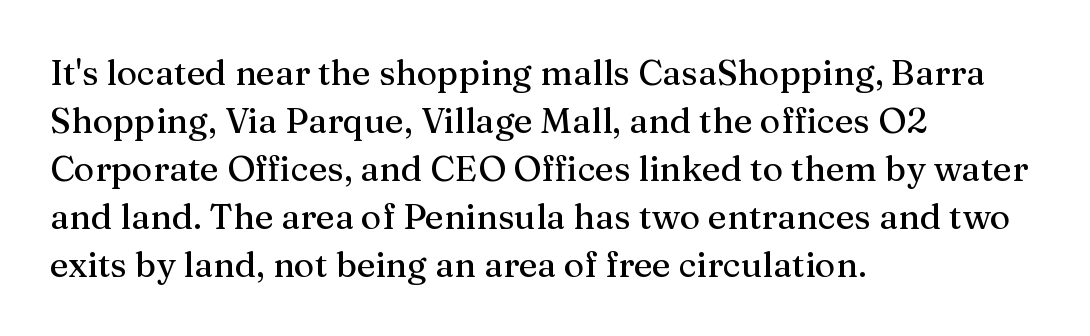
The image shows 35 px serif type, upright; set left-aligned, normal line spacing (1.37x), normal letter spacing, not underlined; medium stroke contrast and a medium x-height.
